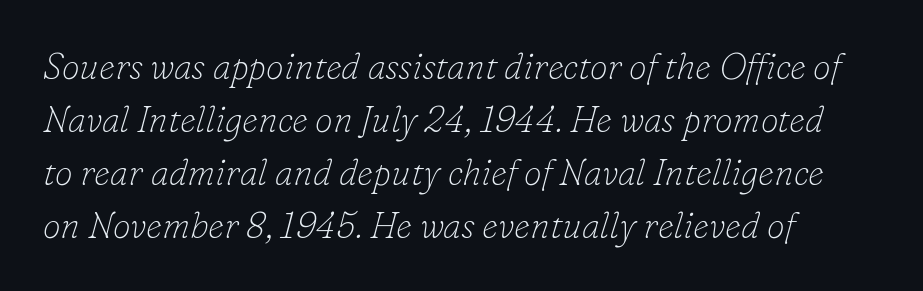
Q: Is the text bold? A: No.
Q: Is the text italic (slanted)? A: Yes, it leans right by about 16 degrees.
Q: Is the typeface a serif or a sans-serif typeface? A: Serif.
Q: Is the text underlined? A: No.
Q: How is the paragraph aligned? A: Left-aligned.
Q: Is the spacing between letters normal or unusually wide? A: Normal.
Q: Is the spacing between lines tight, normal or loose? A: Normal.
Q: Width (condensed, normal, or wide)? A: Normal.
Q: Stroke contrast? A: Low.
Q: x-height? A: Small.
Q: Monospaced? A: No.
